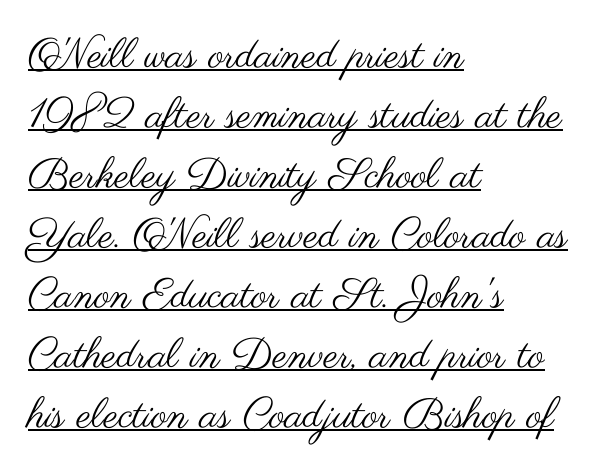
The image shows 42 px regular-weight, wide sans-serif type; set left-aligned, normal line spacing (1.43x), normal letter spacing, underlined; medium stroke contrast and a small x-height.
